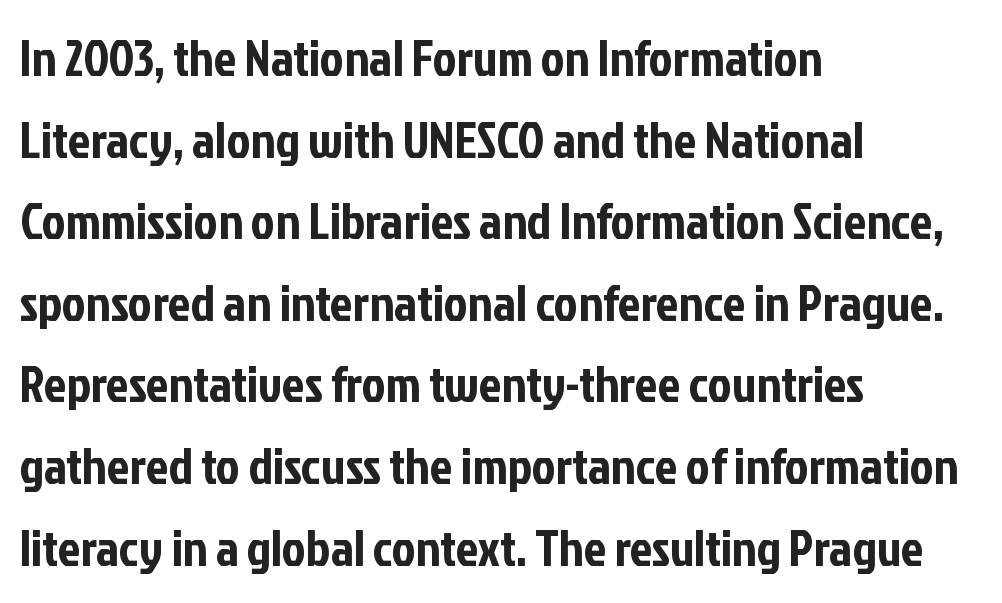
{"serif": "no", "italic": "no", "width": "condensed", "stroke_contrast": "low", "x_height": "medium", "monospaced": "no", "underline": "no", "align": "left", "line_spacing": "normal", "line_spacing_ratio": 1.6, "letter_spacing": "normal", "letter_spacing_em": 0.0, "glyph_px": 51}
